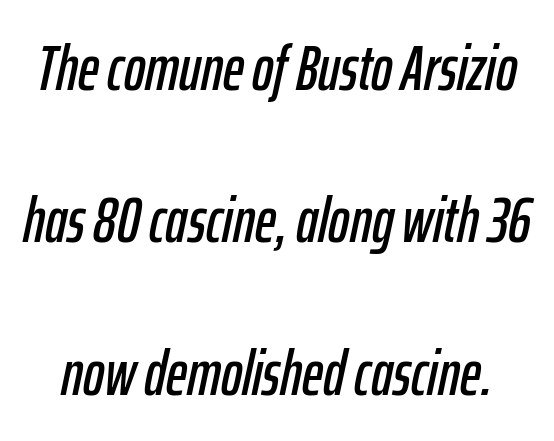
The image shows 64 px condensed type, italic (leaning right); set loose line spacing (2.38x), normal letter spacing, not underlined; low stroke contrast and a medium x-height.
